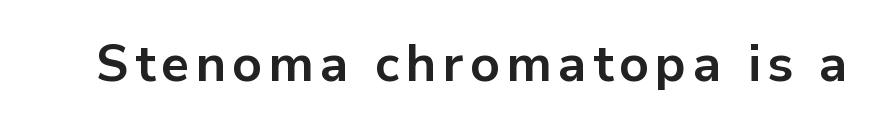
Q: Is the text bold? A: Yes.
Q: Is the text italic (slanted)? A: No, it is upright.
Q: Is the typeface a serif or a sans-serif typeface? A: Sans-serif.
Q: Is the text underlined? A: No.
Q: Width (condensed, normal, or wide)? A: Normal.
Q: Stroke contrast? A: Low.
Q: x-height? A: Medium.
Q: Monospaced? A: No.
